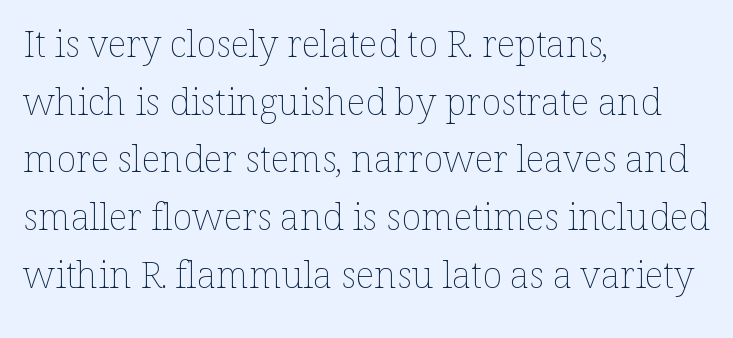
Teacher's note: observe the even left margin — that is flush-left alignment. The glyphs are unaccompanied by any horizontal stroke below them. Rows of type keep a routine distance in the vertical direction. Every stem runs plumb, perpendicular to the baseline. Think of a printed novel: that variable character pitch is what you see here. Stroke thickness stays within the range of a standard reading face or lighter.
